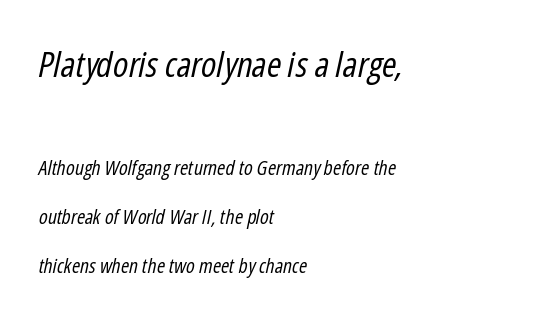
{"italic": "yes", "lean": "right", "slant_degrees": 12, "bold": "no", "weight": "regular", "width": "condensed", "stroke_contrast": "low", "x_height": "medium", "monospaced": "no", "underline": "no", "align": "left", "line_spacing": "loose", "line_spacing_ratio": 2.46, "letter_spacing": "normal", "letter_spacing_em": 0.0, "larger_block": "first", "size_ratio": 1.75, "glyph_px": 35}
